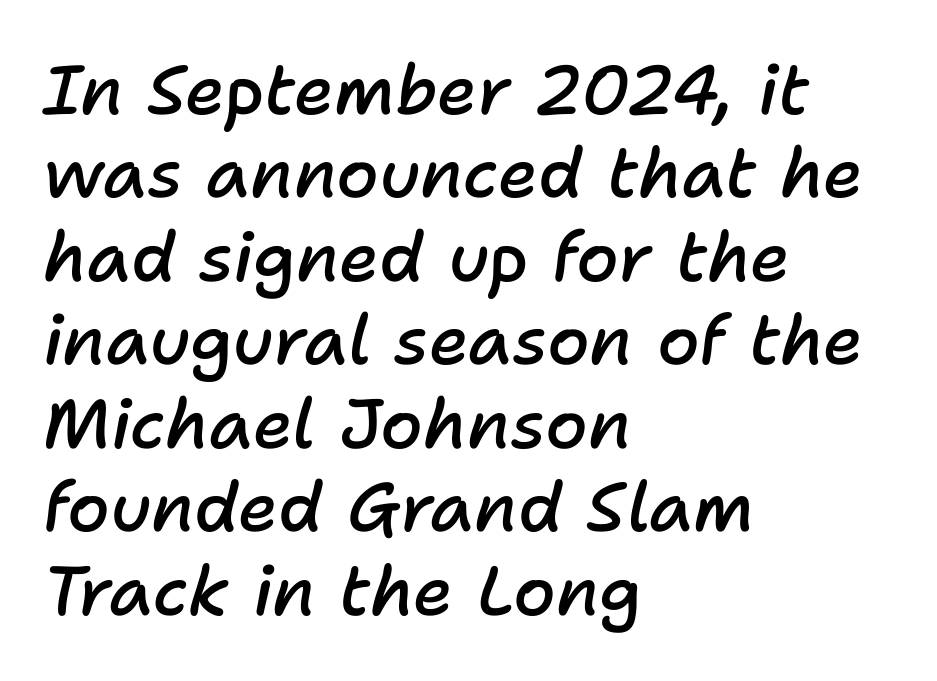
Q: Is the text bold? A: Semi-bold.
Q: Is the text italic (slanted)? A: Yes, it leans right by about 11 degrees.
Q: Is the text underlined? A: No.
Q: How is the paragraph aligned? A: Left-aligned.
Q: Is the spacing between letters normal or unusually wide? A: Normal.
Q: Width (condensed, normal, or wide)? A: Normal.
Q: Stroke contrast? A: Low.
Q: x-height? A: Medium.
Q: Monospaced? A: No.
